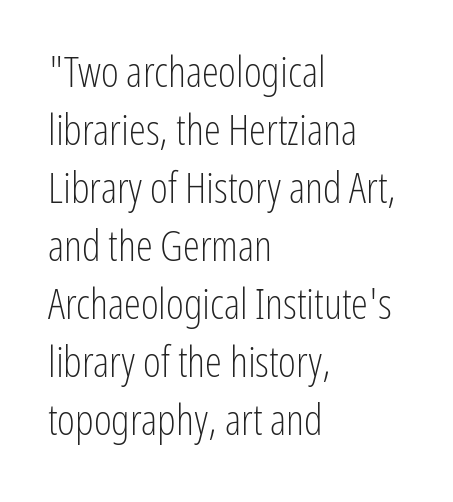
One-word summary of the alignment: left. In terms of posture, this sample is upright. Is this a heavy cut? Hardly; it is regular or lighter. Quick note: underline off.
